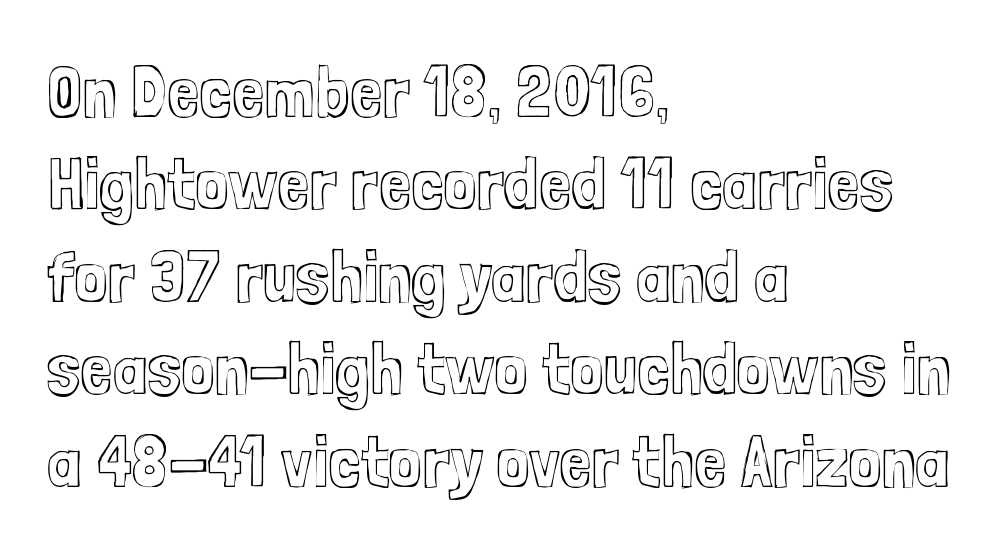
A bare baseline throughout the passage. Each letter keeps its own natural width here, so spacing adapts to shape. The setting favours the left margin, as ordinary paragraphs usually do. The tracking reads as untouched default to a designer's eye. Students, observe: this is what conventionally led text looks like.
